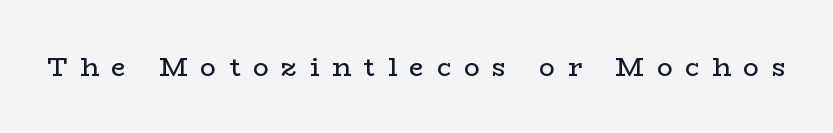
Each stroke keeps to a modest, everyday thickness or less. Letter spacing: wide. The string is rendered with underlining switched off. A typesetter would mark this as roman, not italic.
